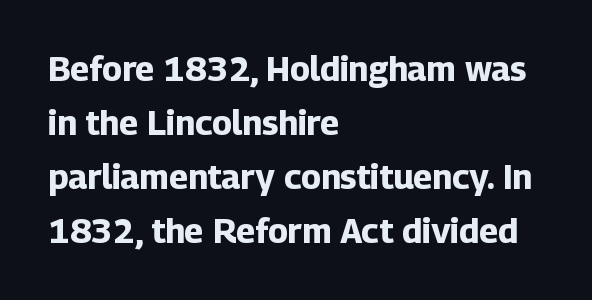
Characters follow at the spacing the type designer built in. Left-aligned paragraph, ragged on the right. Note the varied advance widths — an 'i' is clearly narrower than an 'm'. Its strokes are broad and dark, the hallmark of bold type. Is this a sans? Yes — the strokes have no serifs. What's the leading like? Ordinary, nothing unusual.
